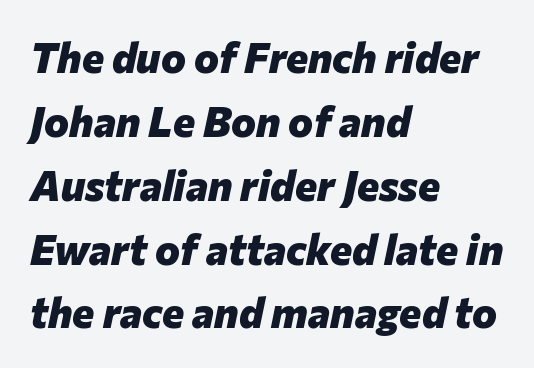
{"italic": "yes", "lean": "right", "slant_degrees": 12, "bold": "yes", "weight": "heavy", "width": "normal", "stroke_contrast": "low", "x_height": "medium", "monospaced": "no", "underline": "no", "align": "left", "line_spacing": "normal", "line_spacing_ratio": 1.52, "letter_spacing": "normal", "letter_spacing_em": 0.0, "glyph_px": 42}
